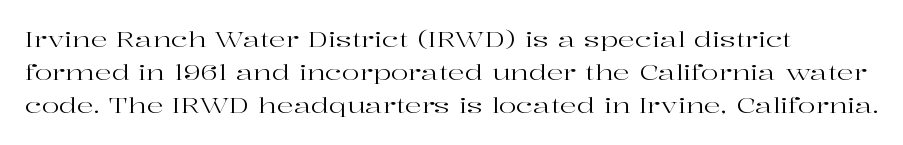
{"italic": "no", "bold": "no", "underline": "no", "align": "left", "line_spacing": "normal", "line_spacing_ratio": 1.57, "letter_spacing": "normal", "letter_spacing_em": 0.0, "glyph_px": 21}
